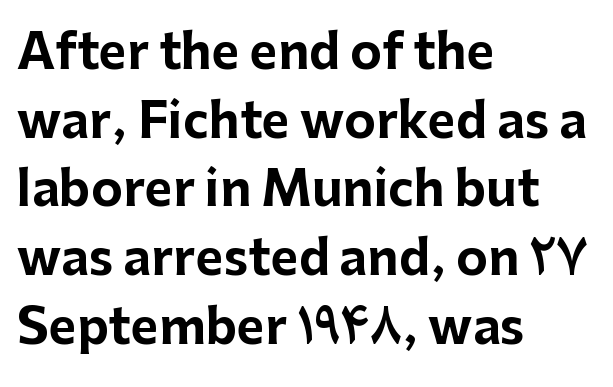
Q: Is the text bold? A: Yes.
Q: Is the text italic (slanted)? A: No, it is upright.
Q: Is the typeface a serif or a sans-serif typeface? A: Sans-serif.
Q: Is the text underlined? A: No.
Q: How is the paragraph aligned? A: Left-aligned.
Q: Is the spacing between letters normal or unusually wide? A: Normal.
Q: Is the spacing between lines tight, normal or loose? A: Normal.
Q: Width (condensed, normal, or wide)? A: Normal.
Q: Stroke contrast? A: Low.
Q: x-height? A: Medium.
Q: Monospaced? A: No.
